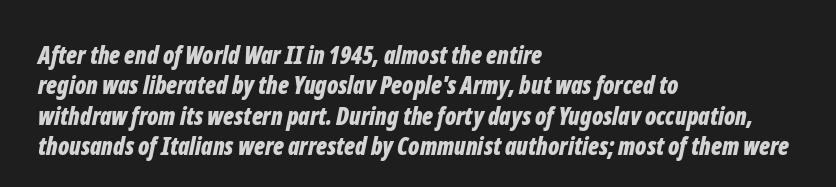
The whole block is typeset with a tilt. The face used here has the dense, thick strokes of a bold. Vertically, the passage feels balanced, rows spaced as you'd expect. Alignment: flush left. Check under the words: just untouched page.
